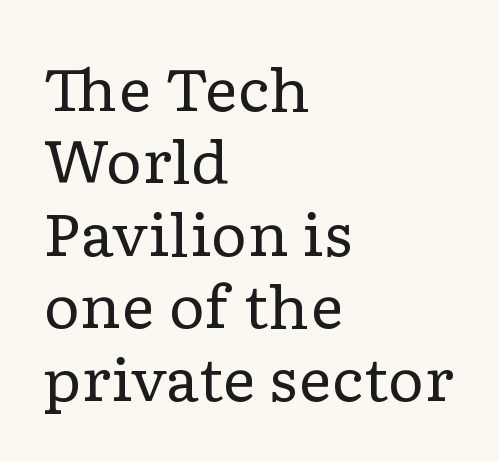
A quiet, ordinary-to-light weight characterises the typeface. A clean baseline with only descenders dipping below it. Reading down the block, your eye returns to a fixed left position each line. The specimen reads as upright at a glance. Character widths vary here, with narrow letters taking less room than wide ones.
